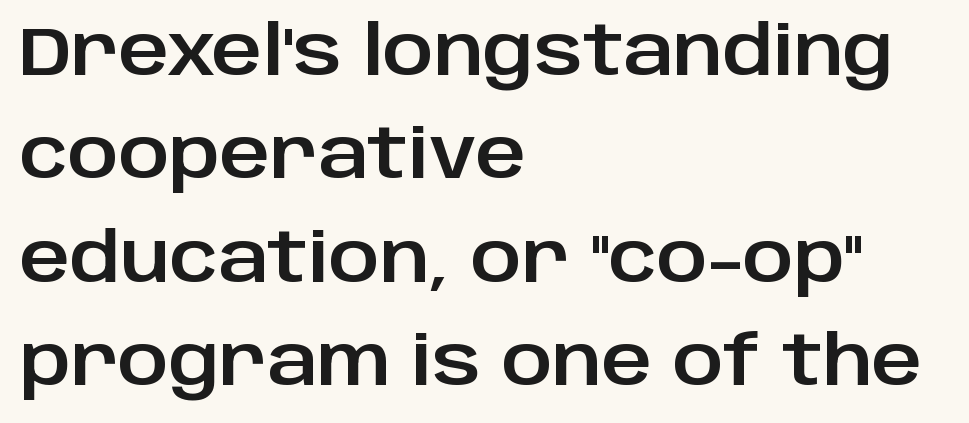
The image shows 69 px sans-serif type, upright; set left-aligned, normal line spacing (1.5x), normal letter spacing, not underlined; low stroke contrast and a large x-height.
